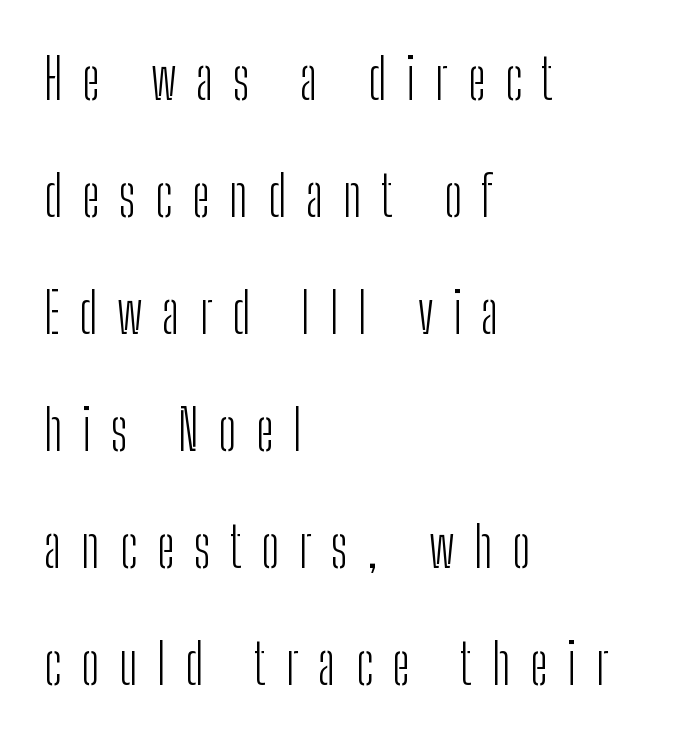
{"serif": "no", "italic": "no", "bold": "no", "weight": "light", "width": "condensed", "stroke_contrast": "low", "x_height": "medium", "monospaced": "no", "underline": "no", "align": "left", "line_spacing": "loose", "line_spacing_ratio": 2.09, "letter_spacing": "wide", "letter_spacing_em": 0.35, "glyph_px": 56}
